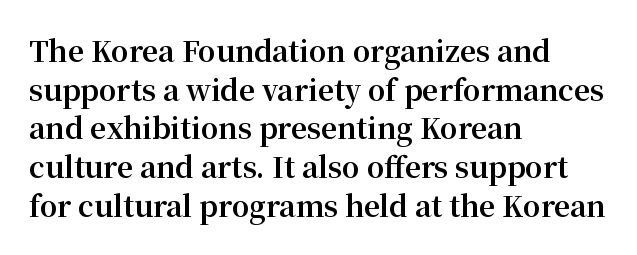
{"serif": "yes", "italic": "no", "bold": "yes", "weight": "bold", "width": "normal", "stroke_contrast": "medium", "x_height": "medium", "monospaced": "no", "underline": "no", "align": "left", "line_spacing": "normal", "line_spacing_ratio": 1.38, "letter_spacing": "normal", "letter_spacing_em": 0.0, "glyph_px": 28}
